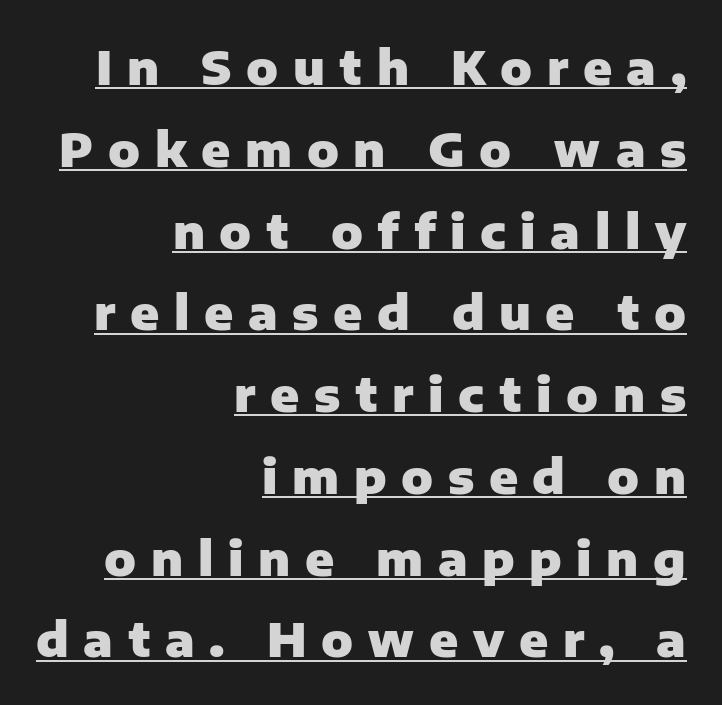
{"serif": "no", "italic": "no", "bold": "yes", "weight": "heavy", "width": "normal", "stroke_contrast": "low", "x_height": "medium", "monospaced": "no", "underline": "yes", "align": "right", "line_spacing_ratio": 1.74, "letter_spacing": "wide", "letter_spacing_em": 0.31, "glyph_px": 47}
